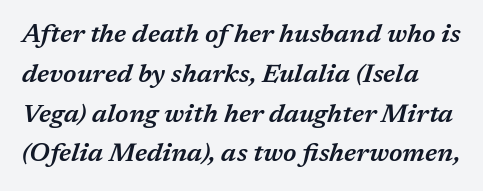
Slightly chunky letters — semibold, I'd say, not full bold. Anything drawn beneath the words? Only blank space. The passage shown has conventional tracking throughout. How would I describe the line gaps? Plain and ordinary. The glyphs look as if they've been sheared to an angle.
